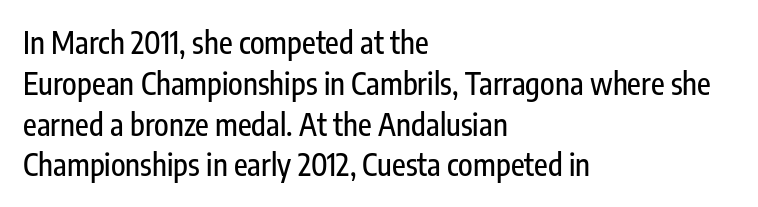
Q: Is the text italic (slanted)? A: No, it is upright.
Q: Is the typeface a serif or a sans-serif typeface? A: Sans-serif.
Q: Is the text underlined? A: No.
Q: How is the paragraph aligned? A: Left-aligned.
Q: Is the spacing between letters normal or unusually wide? A: Normal.
Q: Is the spacing between lines tight, normal or loose? A: Normal.
Q: Width (condensed, normal, or wide)? A: Condensed.
Q: Stroke contrast? A: Low.
Q: x-height? A: Medium.
Q: Monospaced? A: No.
